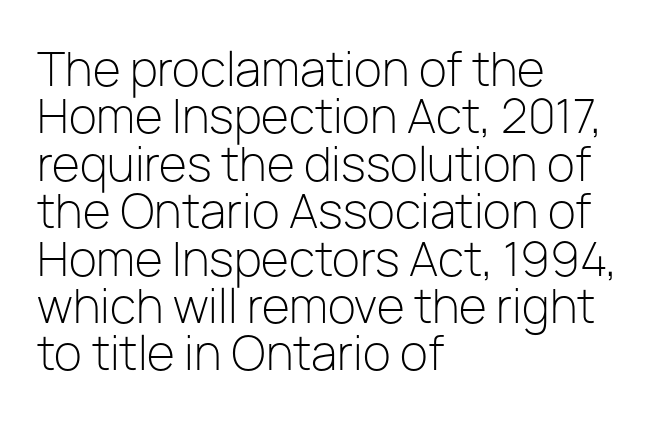
The image shows 46 px light sans-serif type, upright; set left-aligned, tight line spacing (1.03x), normal letter spacing, not underlined; low stroke contrast and a medium x-height.
